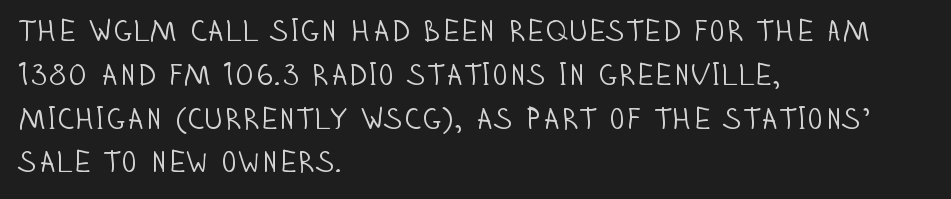
Reading down the column, the eye jumps a familiar distance to each next line. Observe the ordinary spacing: letters are neighbours, not strangers. Tall strokes in this sample are plumb rather than angled. Stroke thickness stays within the range of a standard reading face or lighter. A typesetter would call this proportional, since set widths differ per character.
